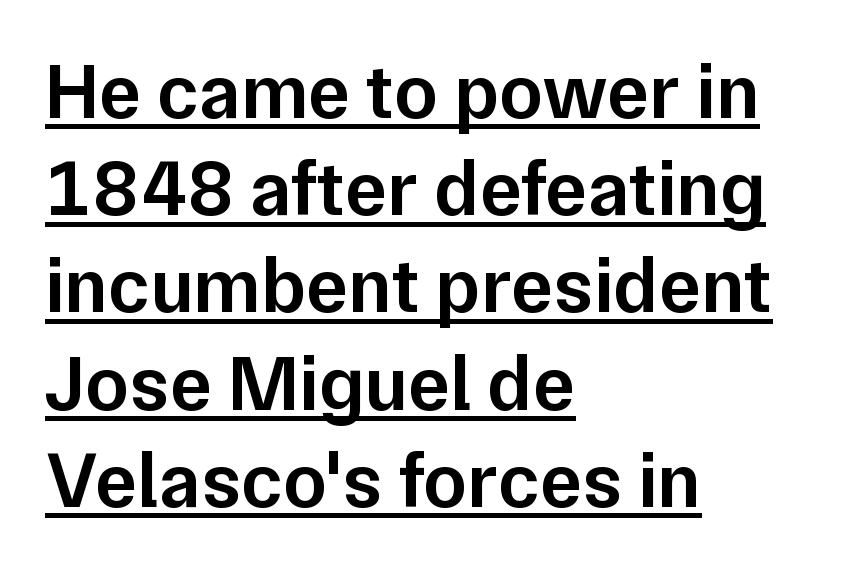
Each glyph is drawn with semibold strokes, heavier than normal yet not fully bold. Posture: vertical. Nope, no serifs anywhere on these letters. The compositor pushed each line to the left boundary. The lettering is marked with a stroke running underneath it.
